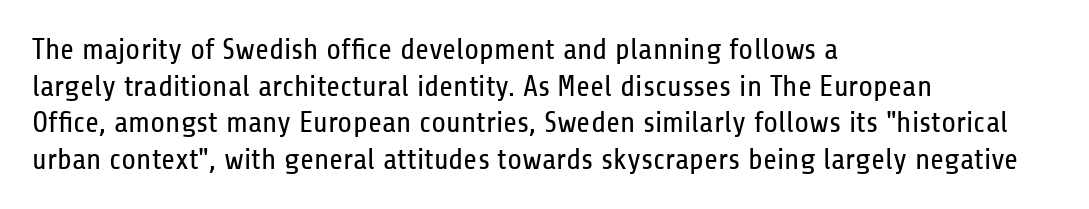
Q: Is the text bold? A: No.
Q: Is the text italic (slanted)? A: No, it is upright.
Q: Is the typeface a serif or a sans-serif typeface? A: Sans-serif.
Q: Is the text underlined? A: No.
Q: How is the paragraph aligned? A: Left-aligned.
Q: Is the spacing between letters normal or unusually wide? A: Normal.
Q: Width (condensed, normal, or wide)? A: Condensed.
Q: Stroke contrast? A: Low.
Q: x-height? A: Medium.
Q: Monospaced? A: No.
